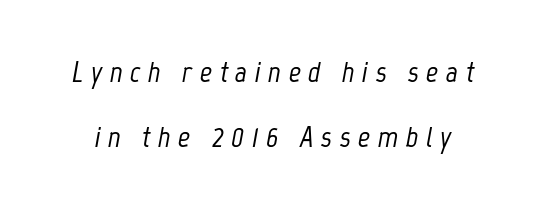
{"italic": "yes", "lean": "right", "slant_degrees": 12, "width": "condensed", "stroke_contrast": "low", "x_height": "medium", "monospaced": "no", "underline": "no", "line_spacing": "loose", "line_spacing_ratio": 2.16, "letter_spacing": "wide", "letter_spacing_em": 0.25, "glyph_px": 30}
